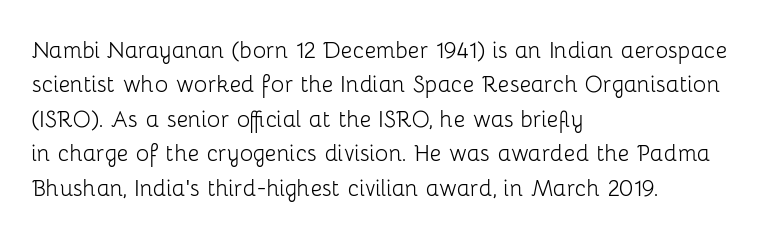
Tracking here is standard; glyphs follow each other at the usual distance. Spacing verdict: proportional, widths tailored to each character. Type style note: lacks serifs. Does the copy run flush right? No — it runs flush left.
